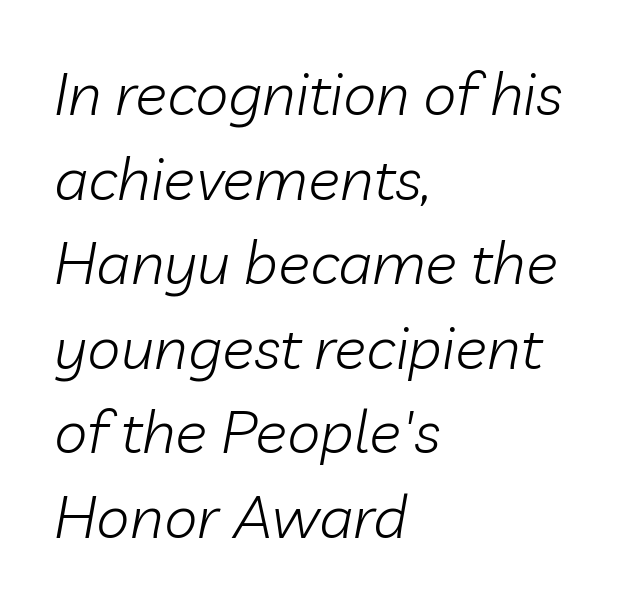
What stands out about the letter spacing? Nothing — it is the standard amount. The passage shown leans; its letterforms are oblique. If you drew a ruler down the left edge, every line would touch it. Stems here are at most as thick as an everyday book face. Looks like regular typesetting: each glyph gets only the width it needs.
